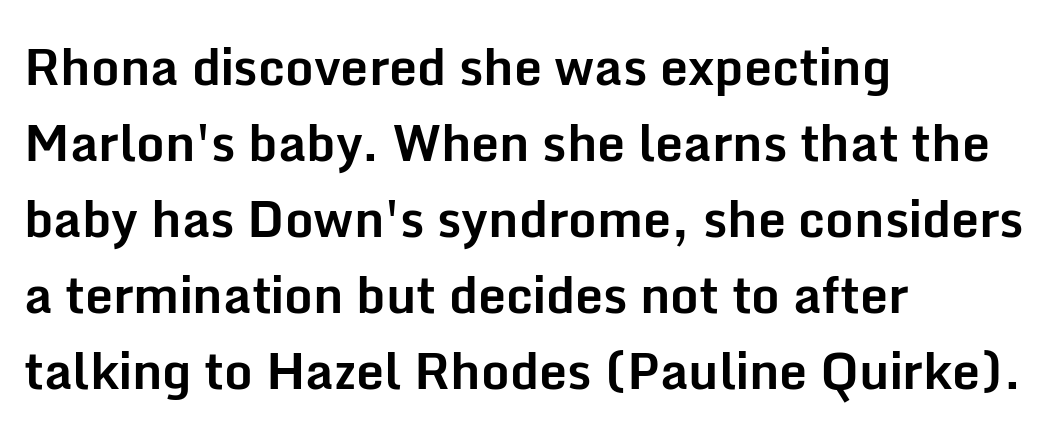
The letterforms sit shoulder to shoulder at normal distance. Underline: absent. The paragraph has a hard left edge and a soft right edge. Rows of type keep a routine distance in the vertical direction. Character widths vary here, with narrow letters taking less room than wide ones.
